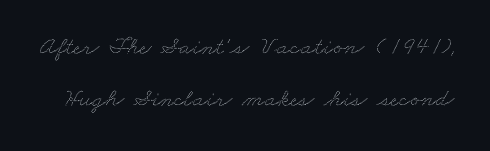
Anything drawn beneath the words? Only blank space. Regarding leading, the lines here are spaced well apart. Characters follow at the spacing the type designer built in.
